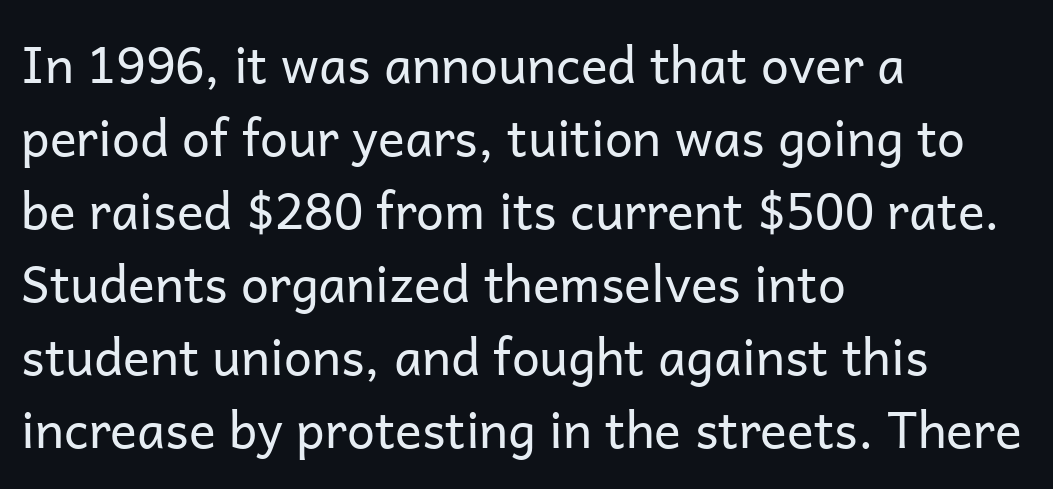
The image shows 50 px regular-weight sans-serif type, upright; set left-aligned, normal line spacing (1.46x), normal letter spacing, not underlined; low stroke contrast and a medium x-height.
